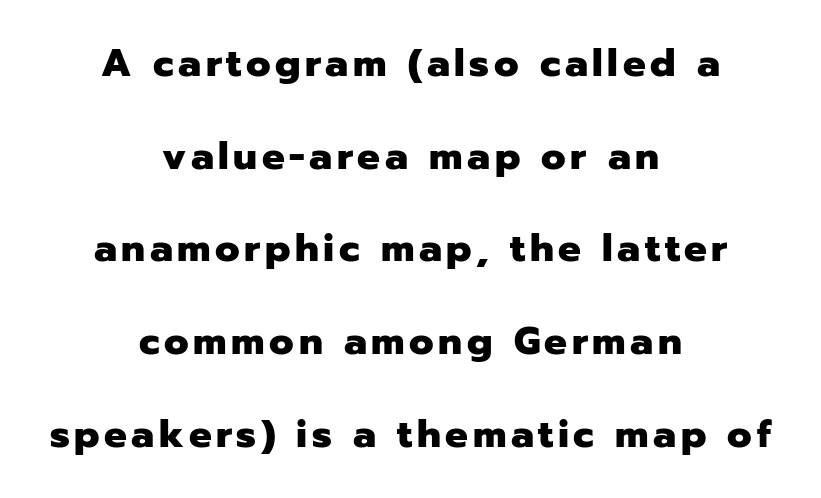
The glyphs in this specimen are sans serif. The font is running at its bold setting. Varying glyph widths throughout — classic text-font behaviour. The designer dialed line spacing up above the default.
